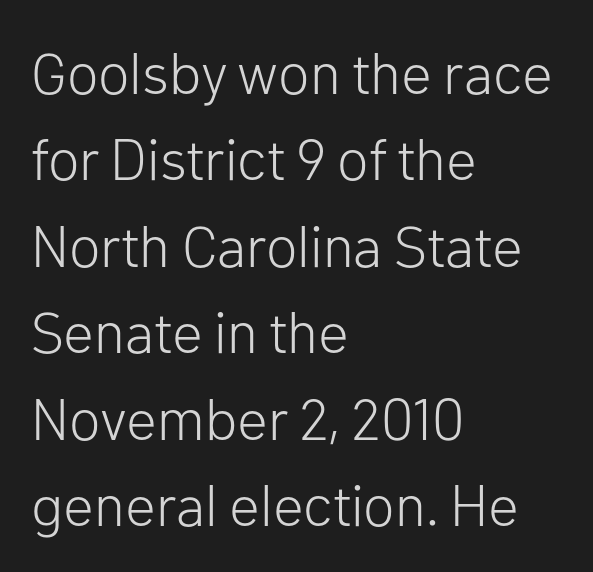
The image shows 58 px light sans-serif type, upright; set left-aligned, normal line spacing (1.49x), normal letter spacing, not underlined; low stroke contrast and a medium x-height.
